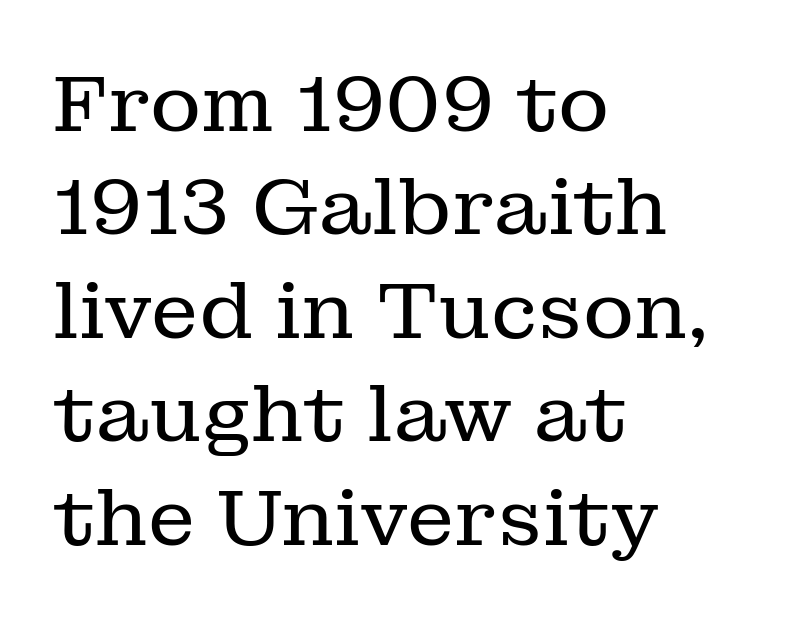
The image shows 79 px regular-weight serif type, upright; set left-aligned, normal line spacing (1.31x), normal letter spacing, not underlined; low stroke contrast and a medium x-height.
